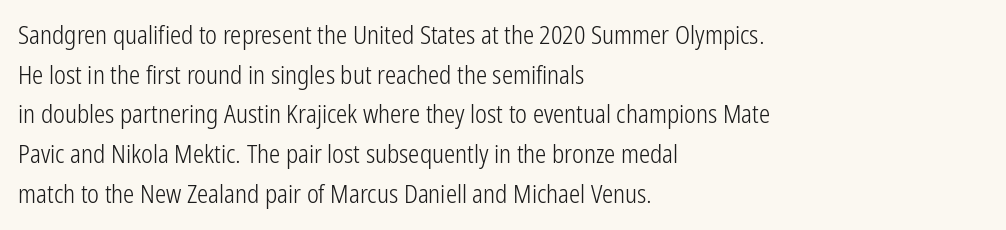
{"italic": "no", "bold": "no", "underline": "no", "align": "left", "line_spacing": "normal", "line_spacing_ratio": 1.59, "letter_spacing": "normal", "letter_spacing_em": 0.0, "glyph_px": 25}
